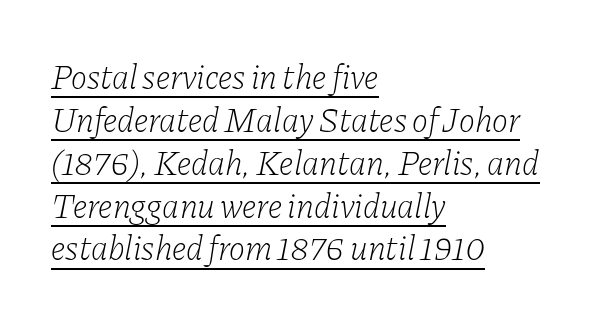
Unbolded letterforms with no extra heft. Horizontal bands of white between lines are of average thickness. Slanted lettering throughout. Varying glyph widths throughout — classic text-font behaviour. Look at the tracking — it's just the regular setting, nothing added. To sum up the face: it has serifs.
